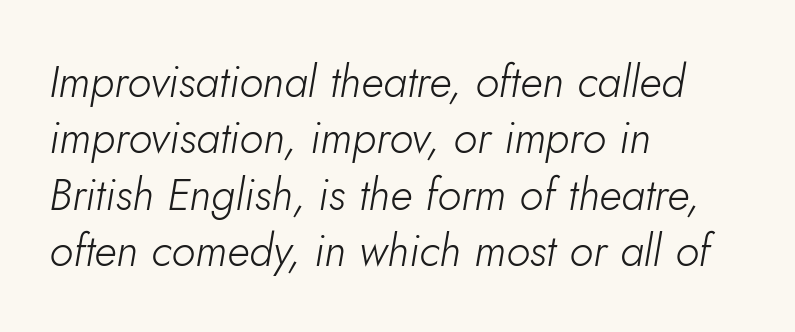
Q: Is the text bold? A: No.
Q: Is the text italic (slanted)? A: Yes, it leans right by about 5 degrees.
Q: Is the text underlined? A: No.
Q: How is the paragraph aligned? A: Left-aligned.
Q: Is the spacing between letters normal or unusually wide? A: Normal.
Q: Is the spacing between lines tight, normal or loose? A: Normal.
Q: Width (condensed, normal, or wide)? A: Normal.
Q: Stroke contrast? A: Low.
Q: x-height? A: Small.
Q: Monospaced? A: No.
